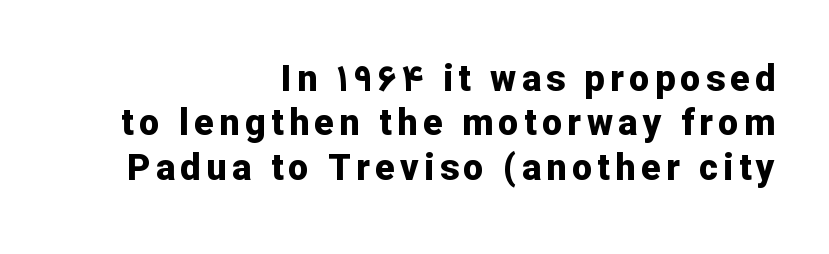
Q: Is the text bold? A: Yes.
Q: Is the text italic (slanted)? A: No, it is upright.
Q: Is the typeface a serif or a sans-serif typeface? A: Sans-serif.
Q: Is the text underlined? A: No.
Q: How is the paragraph aligned? A: Right-aligned.
Q: Width (condensed, normal, or wide)? A: Normal.
Q: Stroke contrast? A: Low.
Q: x-height? A: Medium.
Q: Monospaced? A: No.
